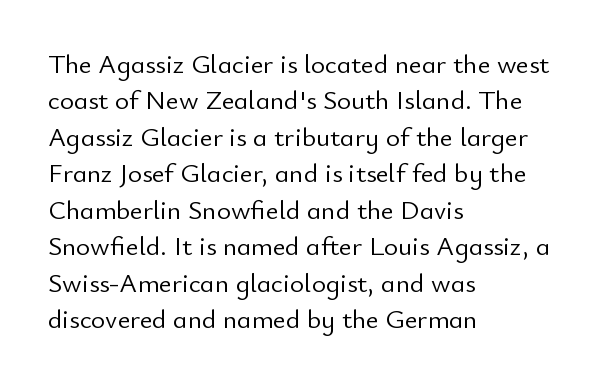
Upright lettering throughout. Reading down the column, the eye jumps a familiar distance to each next line. The typesetting does not lean heavy: it is not bold. Horizontal alignment here is leftward, the default for most running prose. The space directly below the letters is spotless. Glyph-to-glyph distance matches everyday printed text.
